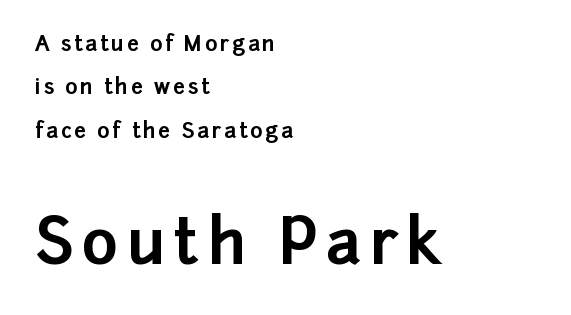
This is sans-serif lettering, the kind often seen on screens and signage. These lines carry a lot of weight — the face is fully bold. Here the designer chose a conventional face with non-uniform glyph widths. Which chunk is bigger? The second one — the bottom block dwarfs the top.
